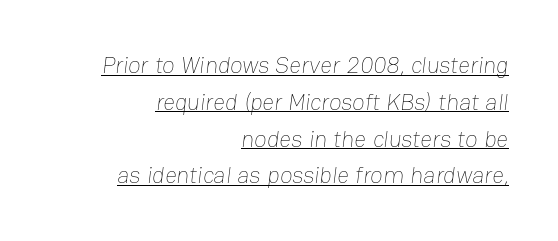
{"bold": "no", "underline": "yes", "align": "right", "line_spacing": "normal", "line_spacing_ratio": 1.6, "letter_spacing": "normal", "letter_spacing_em": 0.0, "glyph_px": 23}
